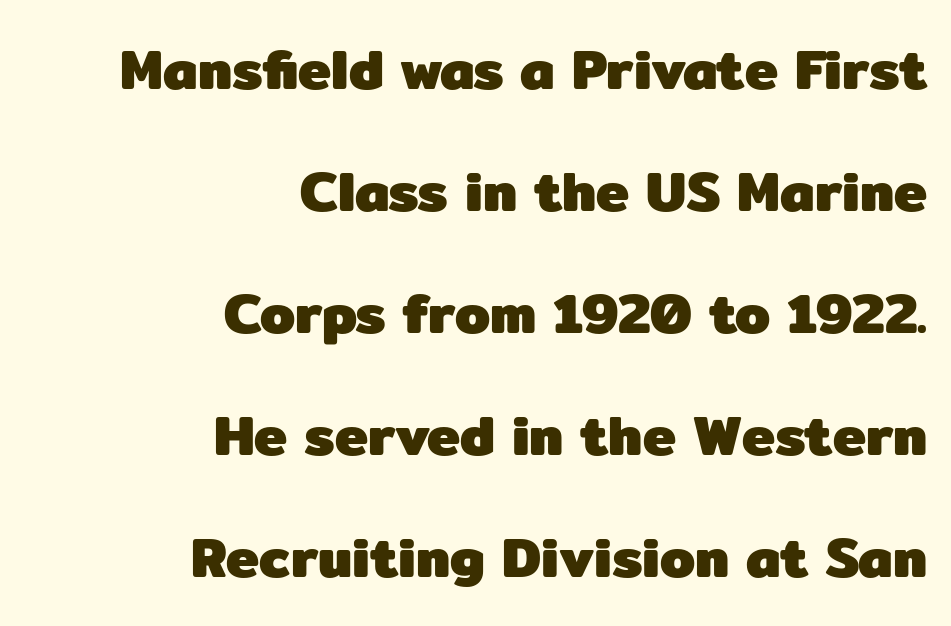
{"serif": "no", "italic": "no", "bold": "yes", "weight": "heavy", "width": "normal", "stroke_contrast": "low", "x_height": "medium", "monospaced": "no", "underline": "no", "align": "right", "line_spacing": "loose", "line_spacing_ratio": 2.18, "letter_spacing": "normal", "letter_spacing_em": 0.0, "glyph_px": 56}
